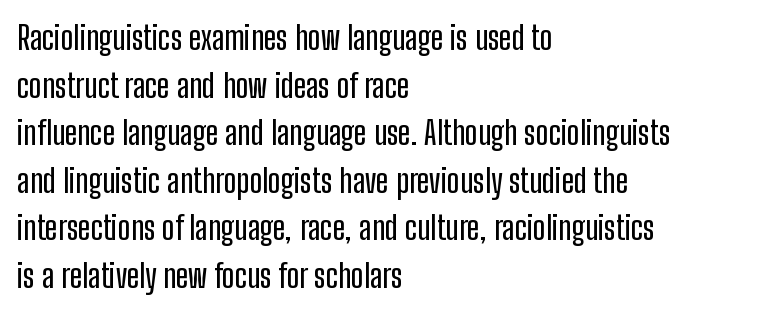
Q: Is the text italic (slanted)? A: No, it is upright.
Q: Is the typeface a serif or a sans-serif typeface? A: Sans-serif.
Q: Is the text underlined? A: No.
Q: How is the paragraph aligned? A: Left-aligned.
Q: Is the spacing between letters normal or unusually wide? A: Normal.
Q: Is the spacing between lines tight, normal or loose? A: Normal.
Q: Width (condensed, normal, or wide)? A: Condensed.
Q: Stroke contrast? A: Low.
Q: x-height? A: Medium.
Q: Monospaced? A: No.
